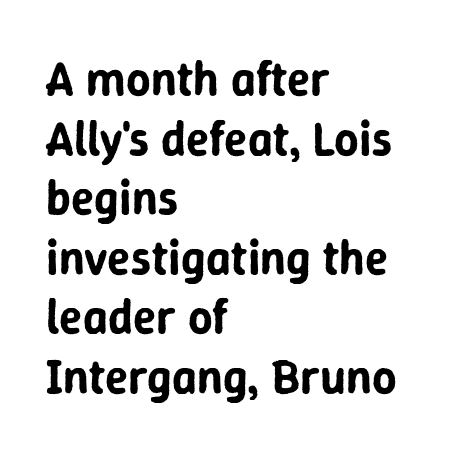
The image shows 48 px sans-serif type, upright; set left-aligned, line spacing 1.24x, normal letter spacing, not underlined; low stroke contrast and a medium x-height.
